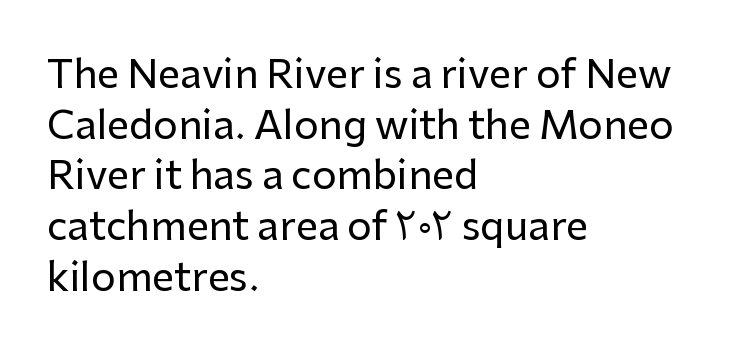
{"serif": "no", "italic": "no", "width": "normal", "stroke_contrast": "low", "x_height": "medium", "monospaced": "no", "underline": "no", "align": "left", "line_spacing": "normal", "line_spacing_ratio": 1.3, "letter_spacing": "normal", "letter_spacing_em": 0.0, "glyph_px": 39}
